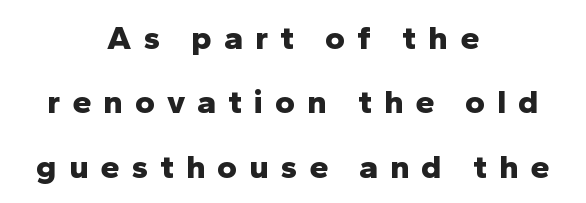
Q: Is the text bold? A: Yes.
Q: Is the text italic (slanted)? A: No, it is upright.
Q: Is the typeface a serif or a sans-serif typeface? A: Sans-serif.
Q: Is the text underlined? A: No.
Q: How is the paragraph aligned? A: Centered.
Q: Is the spacing between letters normal or unusually wide? A: Unusually wide.
Q: Width (condensed, normal, or wide)? A: Normal.
Q: Stroke contrast? A: Low.
Q: x-height? A: Medium.
Q: Monospaced? A: No.
